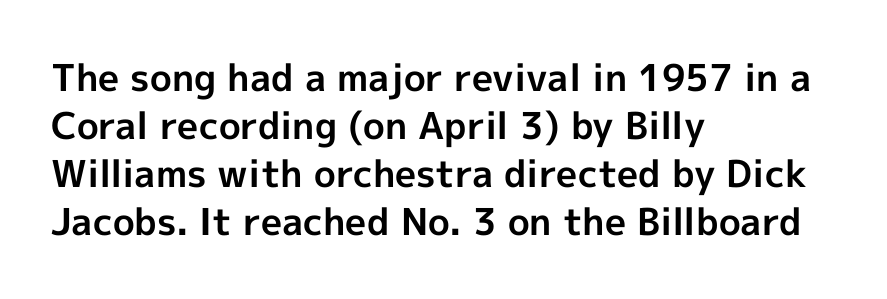
{"serif": "no", "italic": "no", "bold": "yes", "weight": "bold", "width": "normal", "x_height": "medium", "monospaced": "no", "underline": "no", "align": "left", "line_spacing": "normal", "line_spacing_ratio": 1.3, "letter_spacing": "normal", "letter_spacing_em": 0.0, "glyph_px": 37}
